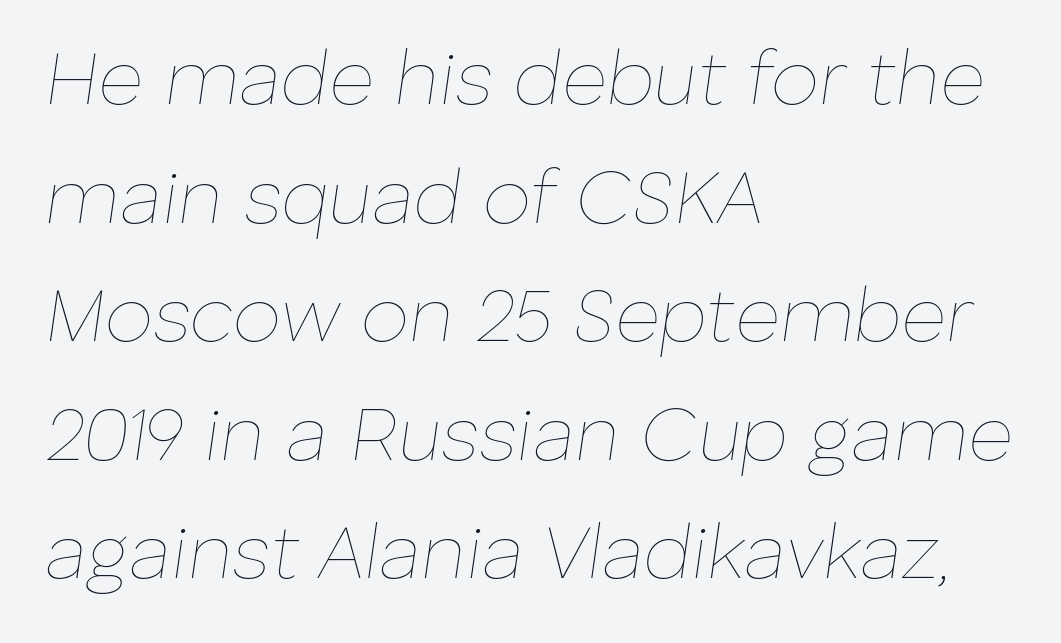
The passage shown is not bold in any degree. Letters rest on an invisible, unmarked baseline. Does the copy run flush right? No — it runs flush left. It's the slanting kind of type. The letterforms sit shoulder to shoulder at normal distance.
